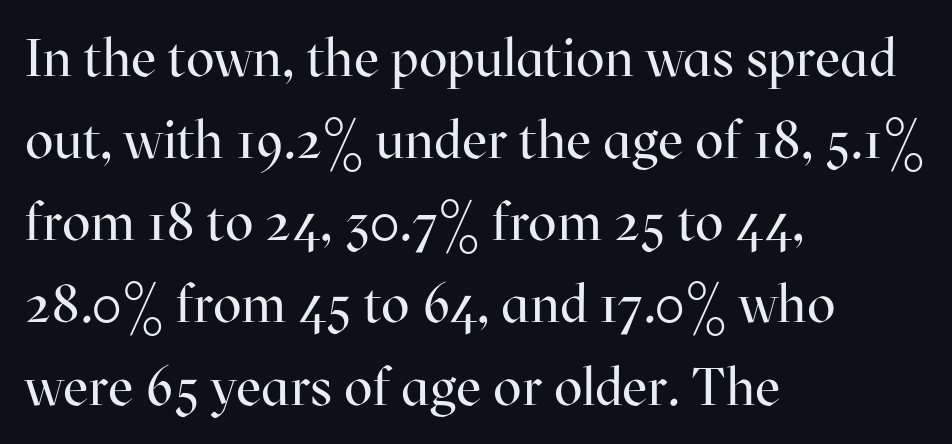
{"serif": "yes", "italic": "no", "bold": "no", "weight": "regular", "width": "normal", "stroke_contrast": "high", "x_height": "medium", "monospaced": "no", "underline": "no", "align": "left", "line_spacing": "normal", "line_spacing_ratio": 1.55, "letter_spacing": "normal", "letter_spacing_em": 0.0, "glyph_px": 53}
